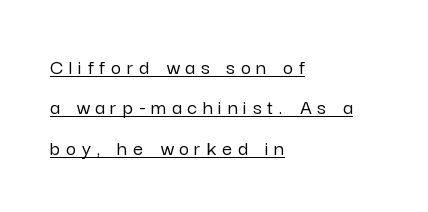
Layout note: lines flush left. A typesetter would call this heavily tracked-out type. Tall strokes in this sample are plumb rather than angled. The words here are underlined.
